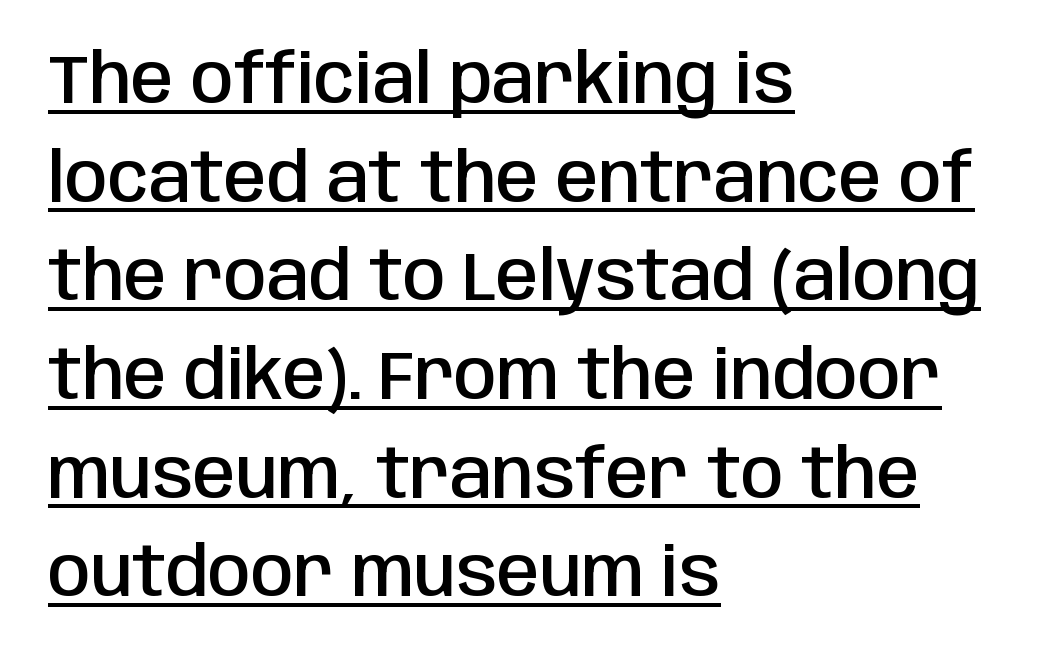
Evenly set lines give the paragraph a standard silhouette. Is the letter spacing exaggerated? No — it looks like the ordinary default. A continuous stroke trails under the words, as in a hyperlink. Ordinary non-slanted type is in use. Is the type bold? Partly — it's a semibold, heavier than regular but not fully bold.
